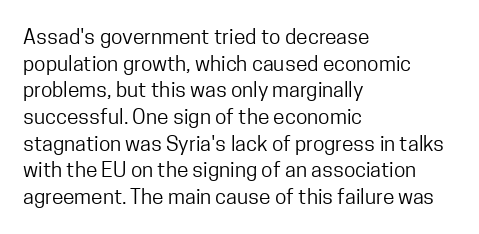
The image shows 21 px text type, upright; set left-aligned, normal line spacing (1.27x), normal letter spacing, not underlined.
